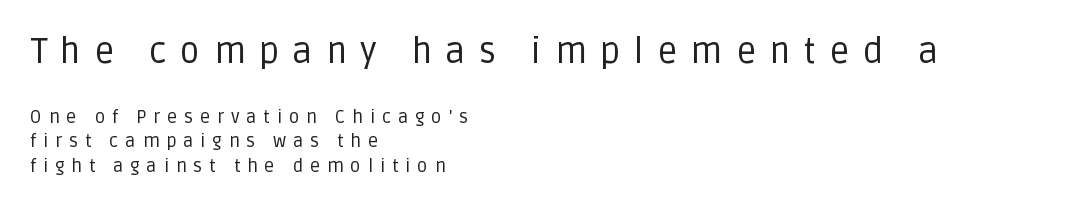
Q: Is the text bold? A: No.
Q: Is the text italic (slanted)? A: No, it is upright.
Q: Is the typeface a serif or a sans-serif typeface? A: Sans-serif.
Q: Is the text underlined? A: No.
Q: How is the paragraph aligned? A: Left-aligned.
Q: Is the spacing between letters normal or unusually wide? A: Unusually wide.
Q: Is the spacing between lines tight, normal or loose? A: Normal.
Q: Which block of text is set in a larger size, the first (top) or the second (bottom)? A: The first (top) one.
Q: Width (condensed, normal, or wide)? A: Normal.
Q: Stroke contrast? A: Low.
Q: x-height? A: Large.
Q: Monospaced? A: No.
